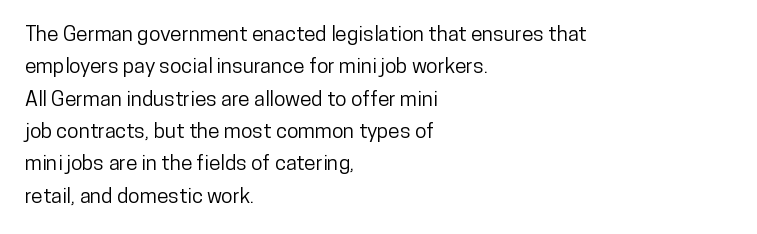
The image shows 21 px text type, upright; set left-aligned, normal line spacing (1.54x), normal letter spacing, not underlined.
